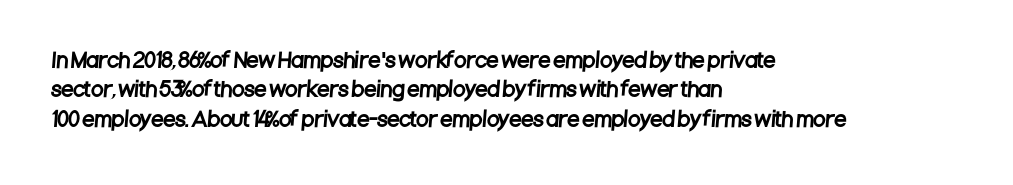
The image shows 20 px text type; set left-aligned, normal line spacing (1.47x), normal letter spacing, not underlined.
